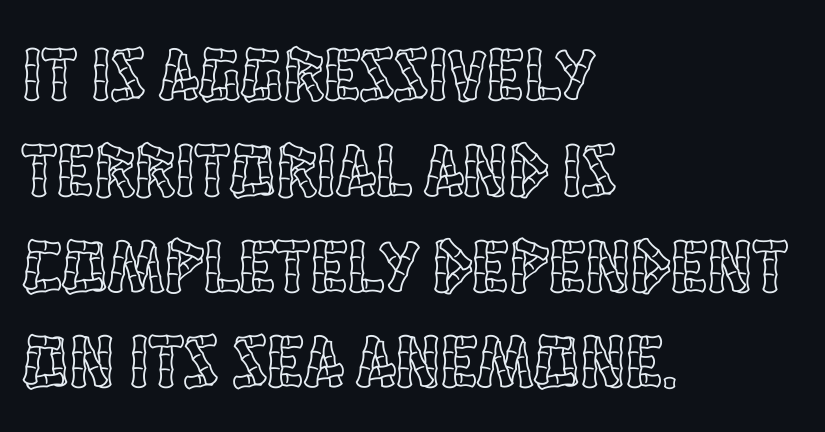
{"italic": "no", "width": "condensed", "x_height": "large", "monospaced": "no", "underline": "no", "align": "left", "line_spacing": "normal", "line_spacing_ratio": 1.26, "letter_spacing": "normal", "letter_spacing_em": 0.0, "glyph_px": 76}
